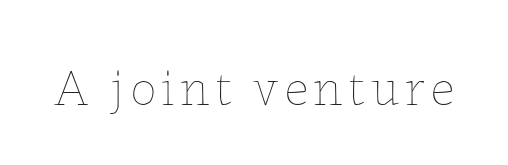
Q: Is the text bold? A: No.
Q: Is the text italic (slanted)? A: No, it is upright.
Q: Is the text underlined? A: No.
Q: Width (condensed, normal, or wide)? A: Normal.
Q: Stroke contrast? A: Low.
Q: x-height? A: Medium.
Q: Monospaced? A: No.
